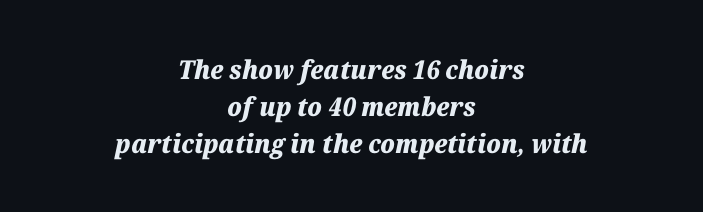
Q: Is the text bold? A: Yes.
Q: Is the text italic (slanted)? A: Yes, it leans right by about 12 degrees.
Q: Is the text underlined? A: No.
Q: How is the paragraph aligned? A: Centered.
Q: Is the spacing between letters normal or unusually wide? A: Normal.
Q: Is the spacing between lines tight, normal or loose? A: Normal.
